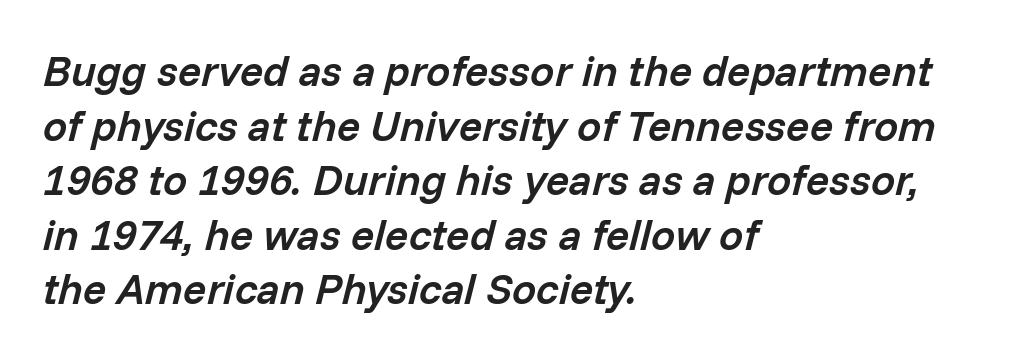
{"italic": "yes", "lean": "right", "slant_degrees": 14, "bold": "semi", "weight": "semibold", "width": "normal", "stroke_contrast": "low", "x_height": "medium", "monospaced": "no", "underline": "no", "align": "left", "line_spacing": "normal", "line_spacing_ratio": 1.27, "letter_spacing": "normal", "letter_spacing_em": 0.0, "glyph_px": 43}
